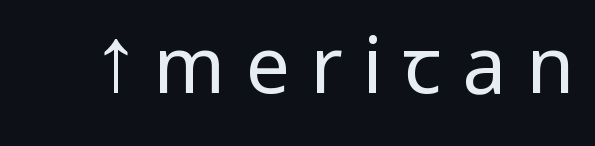
{"serif": "no", "italic": "no", "bold": "no", "weight": "regular", "width": "condensed", "stroke_contrast": "low", "underline": "no", "letter_spacing": "wide", "letter_spacing_em": 0.26, "glyph_px": 78}
